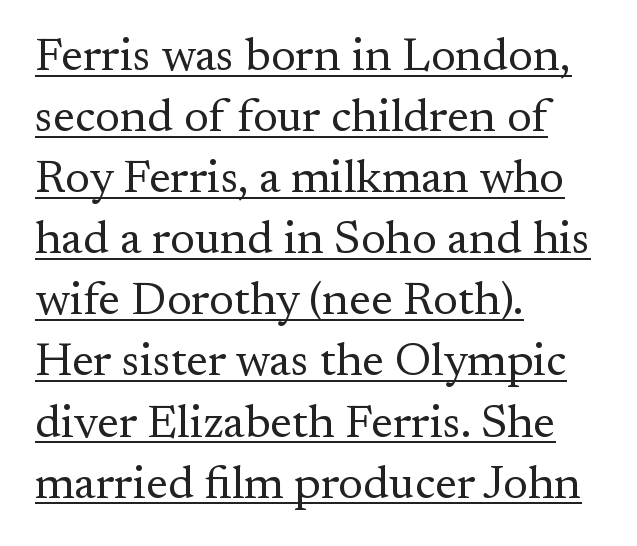
{"serif": "yes", "italic": "no", "bold": "no", "weight": "regular", "width": "normal", "stroke_contrast": "medium", "x_height": "small", "monospaced": "no", "underline": "yes", "align": "left", "line_spacing": "normal", "line_spacing_ratio": 1.3, "letter_spacing": "normal", "letter_spacing_em": 0.0, "glyph_px": 47}
